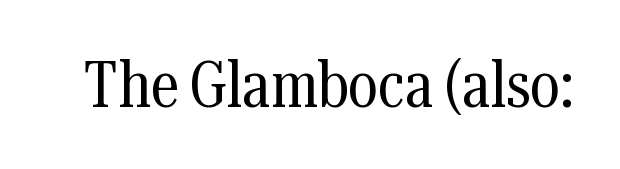
The image shows 65 px regular-weight, condensed serif type, upright; set normal letter spacing, not underlined; medium stroke contrast and a medium x-height.
